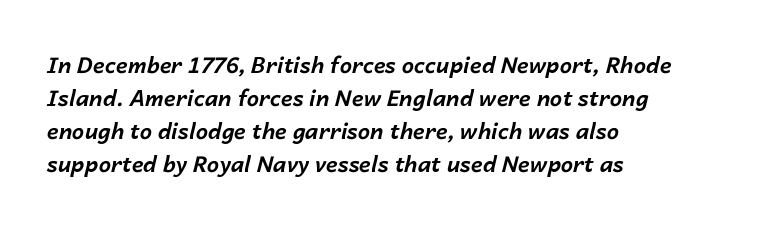
The foot of each line stays bare and open. One glance says typical: line gaps are just what's usual. These lines keep a tight, regular rhythm from letter to letter. The passage is arranged the way most books set body copy — flush left.
